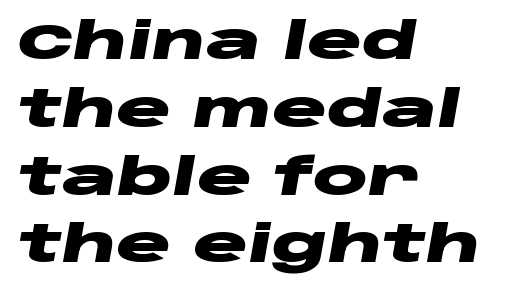
The image shows 51 px heavy, wide type, italic (leaning right); set left-aligned, normal line spacing (1.33x), normal letter spacing, not underlined; low stroke contrast and a large x-height.
